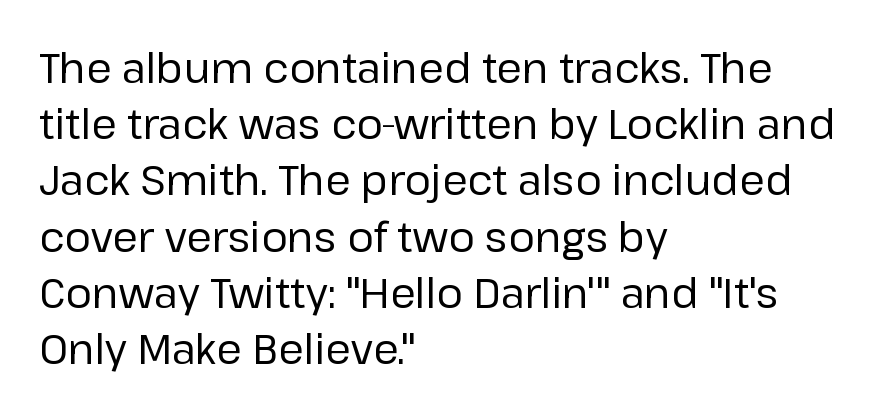
{"serif": "no", "italic": "no", "bold": "no", "weight": "regular", "width": "normal", "stroke_contrast": "low", "x_height": "medium", "monospaced": "no", "underline": "no", "align": "left", "line_spacing": "normal", "line_spacing_ratio": 1.37, "letter_spacing": "normal", "letter_spacing_em": 0.0, "glyph_px": 41}
